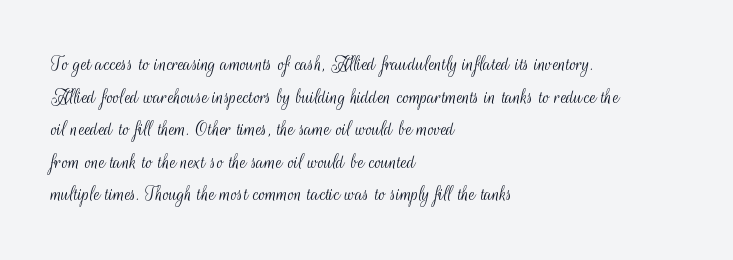
The image shows 22 px text type; set left-aligned, normal line spacing (1.48x), normal letter spacing, not underlined.
